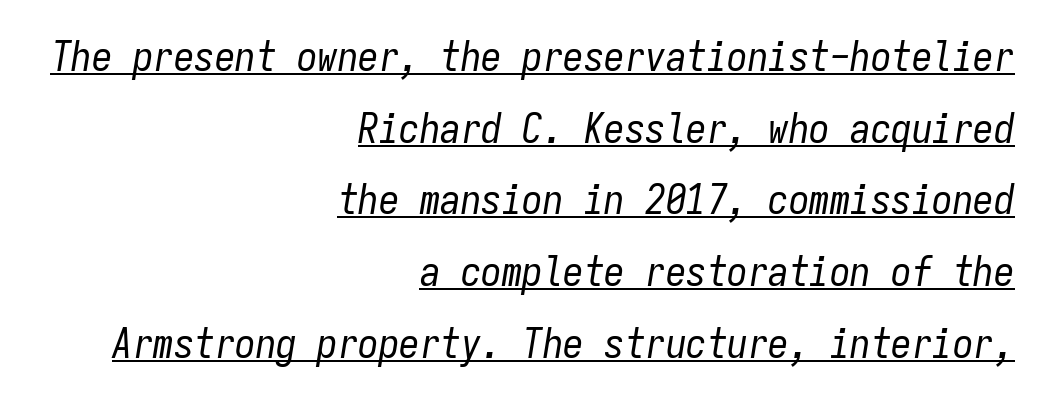
Q: Is the text bold? A: No.
Q: Is the text italic (slanted)? A: Yes, it leans right by about 9 degrees.
Q: Is the text underlined? A: Yes.
Q: How is the paragraph aligned? A: Right-aligned.
Q: Is the spacing between letters normal or unusually wide? A: Normal.
Q: Width (condensed, normal, or wide)? A: Condensed.
Q: Stroke contrast? A: Low.
Q: x-height? A: Medium.
Q: Monospaced? A: Yes.
